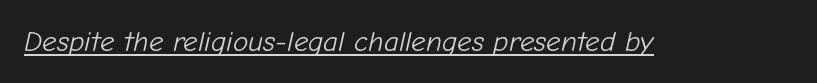
Q: Is the text bold? A: No.
Q: Is the text italic (slanted)? A: Yes, it leans right by about 12 degrees.
Q: Is the text underlined? A: Yes.
Q: Is the spacing between letters normal or unusually wide? A: Normal.
Q: Width (condensed, normal, or wide)? A: Normal.
Q: Stroke contrast? A: Low.
Q: x-height? A: Medium.
Q: Monospaced? A: No.
